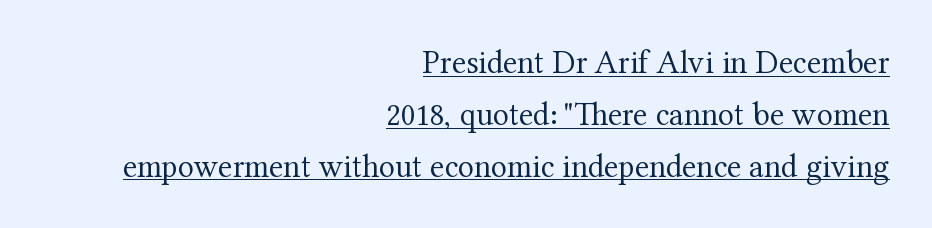
{"serif": "yes", "italic": "no", "bold": "no", "weight": "regular", "width": "normal", "stroke_contrast": "medium", "x_height": "medium", "monospaced": "no", "underline": "yes", "align": "right", "line_spacing": "normal", "line_spacing_ratio": 1.57, "letter_spacing": "normal", "letter_spacing_em": 0.0, "glyph_px": 33}
